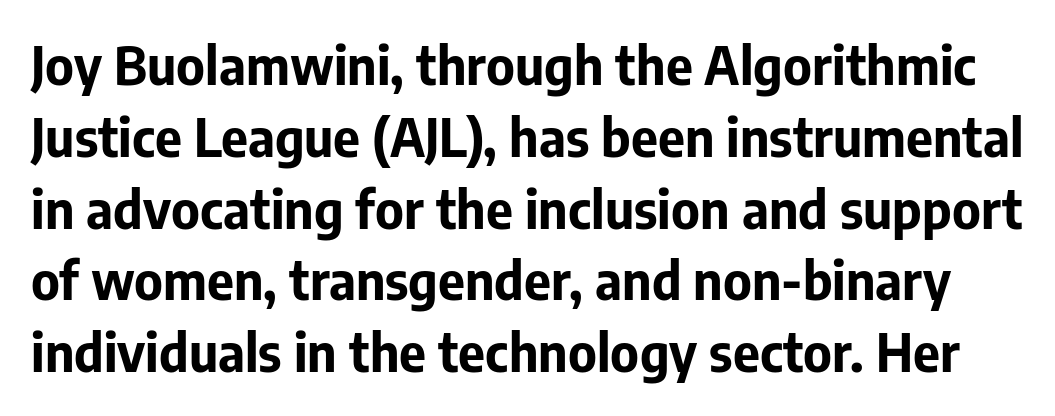
{"serif": "no", "italic": "no", "bold": "yes", "weight": "bold", "width": "normal", "stroke_contrast": "low", "x_height": "medium", "monospaced": "no", "underline": "no", "line_spacing": "normal", "line_spacing_ratio": 1.38, "letter_spacing": "normal", "letter_spacing_em": 0.0, "glyph_px": 52}
